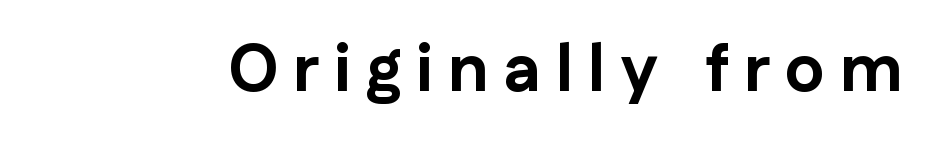
{"serif": "no", "italic": "no", "bold": "yes", "weight": "bold", "width": "normal", "stroke_contrast": "low", "x_height": "medium", "monospaced": "no", "underline": "no", "letter_spacing": "wide", "letter_spacing_em": 0.23, "glyph_px": 66}
